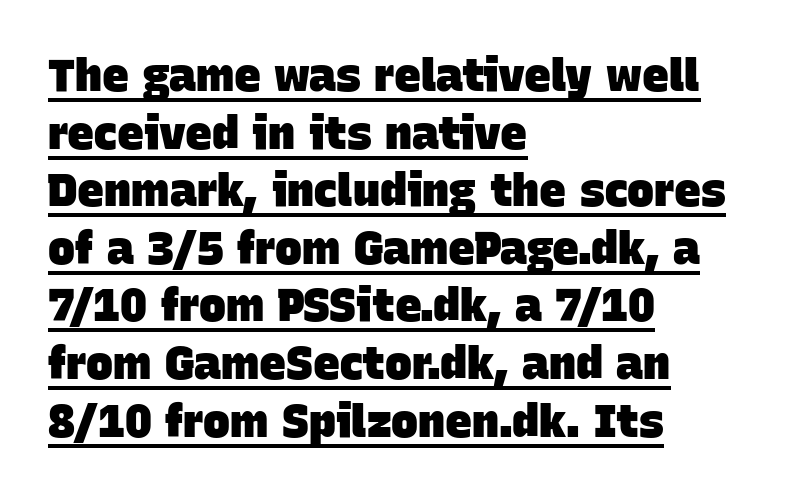
Descenders here cross a horizontal rule under the line. Does the copy run flush right? No — it runs flush left. Is this a fixed-width face? No — the glyphs have proportional, varying widths. Typographic density is high because the face is bold. No feet cap the strokes, marking this as sans-serif type. Interline gaps are of average width in this sample.
